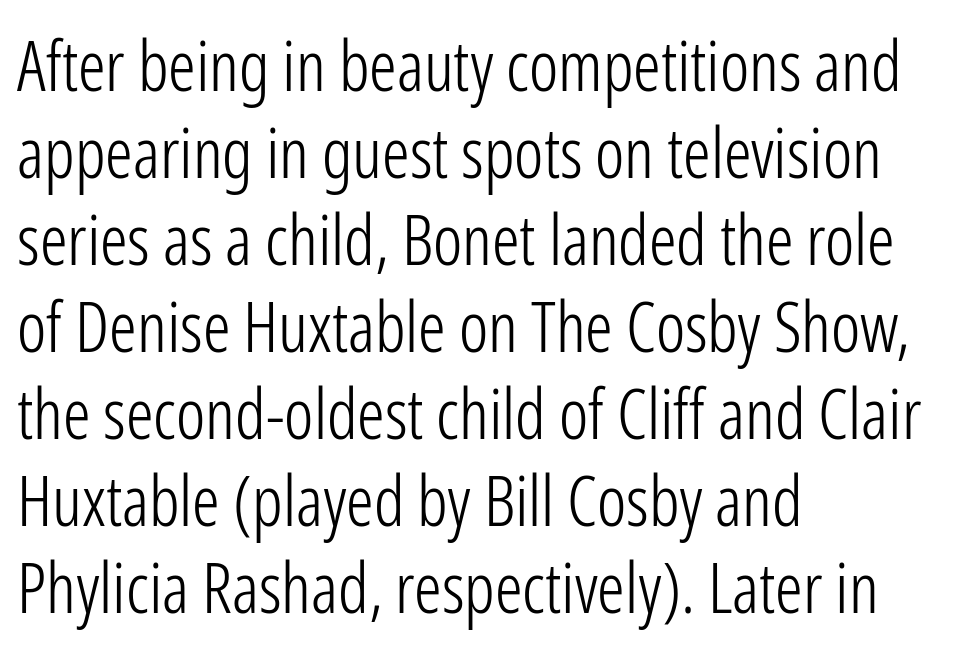
These lines are composed in type without serifs. Caption: multi-line text, flush left, ragged right. Standard letterfit; no display-style spreading of the glyphs. A typesetter would call this leading conventional body-copy spacing. The typeface has the unassuming heft of standard copy or less.
